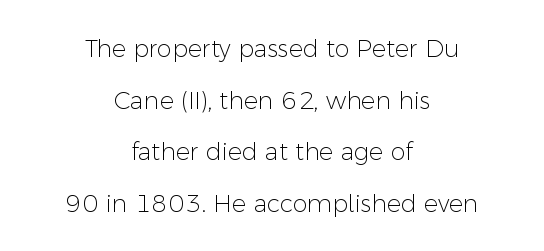
Q: Is the text bold? A: No.
Q: Is the text italic (slanted)? A: No, it is upright.
Q: Is the text underlined? A: No.
Q: How is the paragraph aligned? A: Centered.
Q: Is the spacing between letters normal or unusually wide? A: Normal.
Q: Is the spacing between lines tight, normal or loose? A: Loose.
